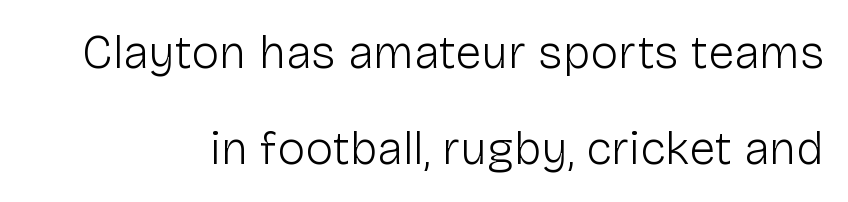
{"serif": "no", "italic": "no", "bold": "no", "weight": "light", "width": "normal", "stroke_contrast": "low", "x_height": "medium", "monospaced": "no", "underline": "no", "align": "right", "line_spacing": "loose", "line_spacing_ratio": 2.05, "letter_spacing": "normal", "letter_spacing_em": 0.0, "glyph_px": 47}
